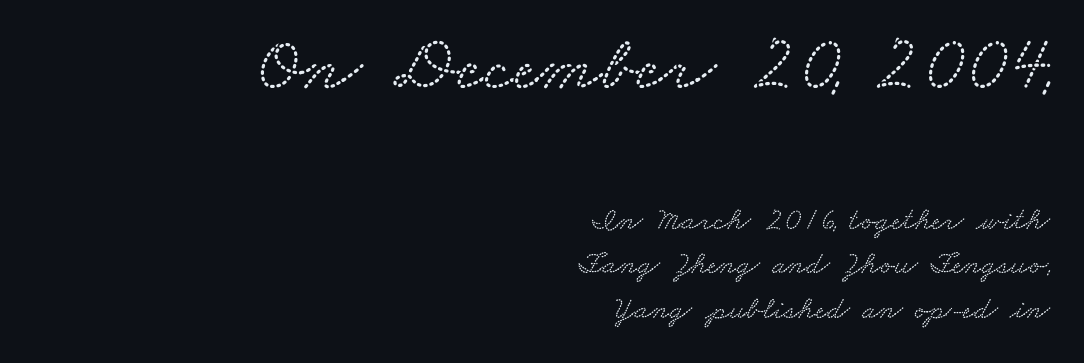
Q: Is the typeface a serif or a sans-serif typeface? A: Serif.
Q: Is the text underlined? A: No.
Q: How is the paragraph aligned? A: Right-aligned.
Q: Is the spacing between letters normal or unusually wide? A: Normal.
Q: Is the spacing between lines tight, normal or loose? A: Normal.
Q: Which block of text is set in a larger size, the first (top) or the second (bottom)? A: The first (top) one.
Q: Width (condensed, normal, or wide)? A: Wide.
Q: Stroke contrast? A: Medium.
Q: x-height? A: Small.
Q: Monospaced? A: No.
